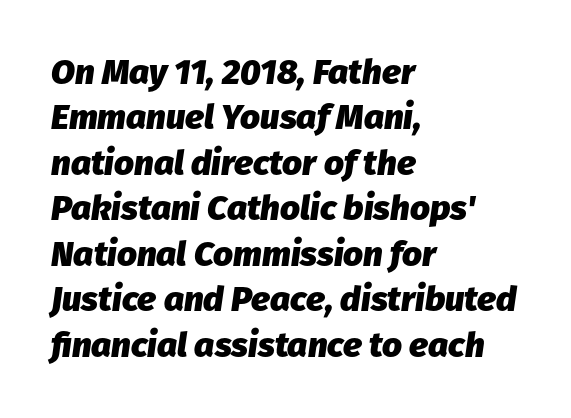
The line-height multiplier appears to be the usual default. Character widths vary here, with narrow letters taking less room than wide ones. A typesetter would call this zero additional tracking. Honestly, there is no underline to notice here at all.
